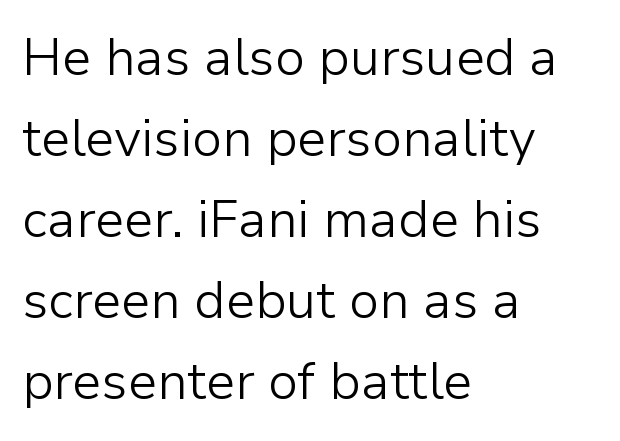
Bold? No — there's no thickening of the strokes. The passage is arranged the way most books set body copy — flush left. A typesetter would label this face a sans. Students, observe: this is what conventionally led text looks like. The letters advance in unequal steps, a hallmark of proportional type.
